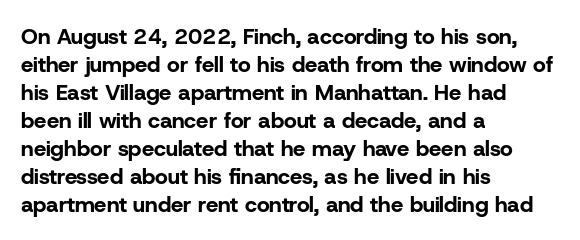
Q: Is the text bold? A: Yes.
Q: Is the text italic (slanted)? A: No, it is upright.
Q: Is the text underlined? A: No.
Q: How is the paragraph aligned? A: Left-aligned.
Q: Is the spacing between letters normal or unusually wide? A: Normal.
Q: Is the spacing between lines tight, normal or loose? A: Normal.
